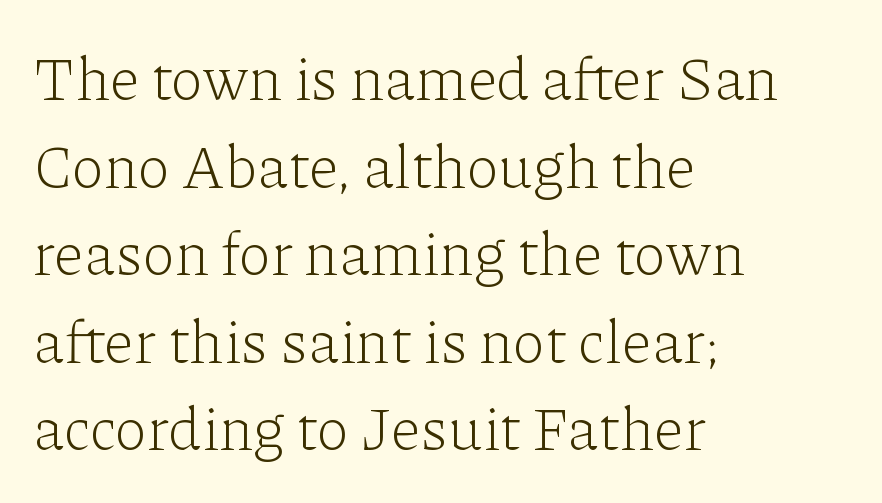
The image shows 60 px light serif type, upright; set left-aligned, normal line spacing (1.46x), normal letter spacing, not underlined; low stroke contrast and a medium x-height.
